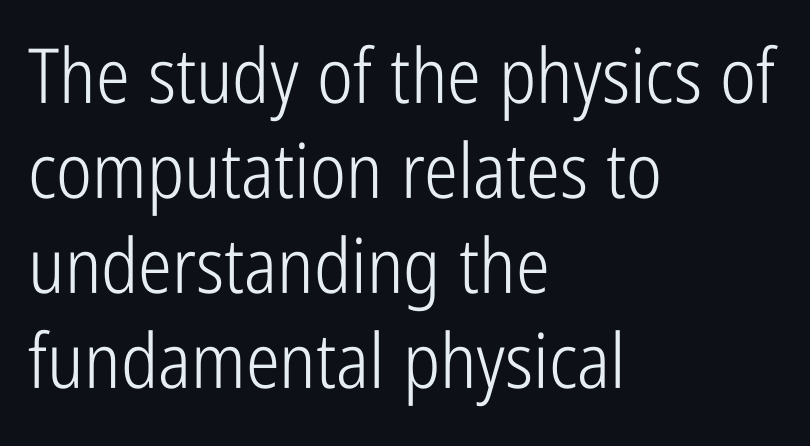
{"serif": "no", "italic": "no", "bold": "no", "weight": "light", "width": "condensed", "stroke_contrast": "low", "x_height": "medium", "monospaced": "no", "underline": "no", "align": "left", "line_spacing": "normal", "line_spacing_ratio": 1.25, "letter_spacing": "normal", "letter_spacing_em": 0.0, "glyph_px": 76}
